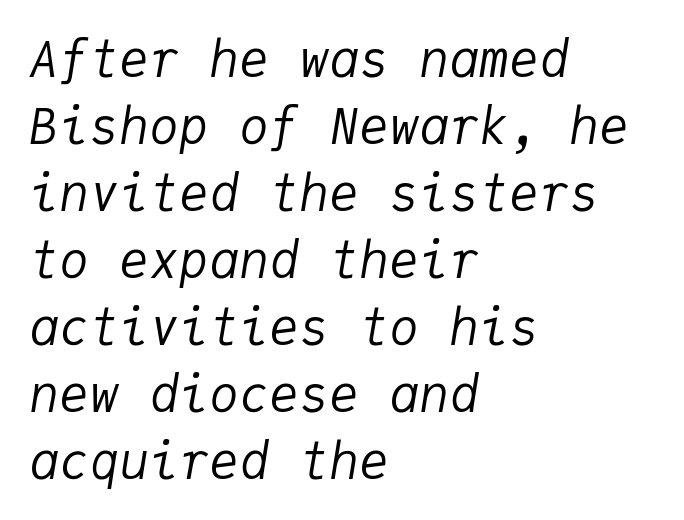
{"italic": "yes", "lean": "right", "slant_degrees": 9, "bold": "no", "weight": "regular", "width": "normal", "stroke_contrast": "low", "x_height": "medium", "monospaced": "yes", "underline": "no", "align": "left", "line_spacing": "normal", "line_spacing_ratio": 1.34, "letter_spacing": "normal", "letter_spacing_em": 0.0, "glyph_px": 50}
